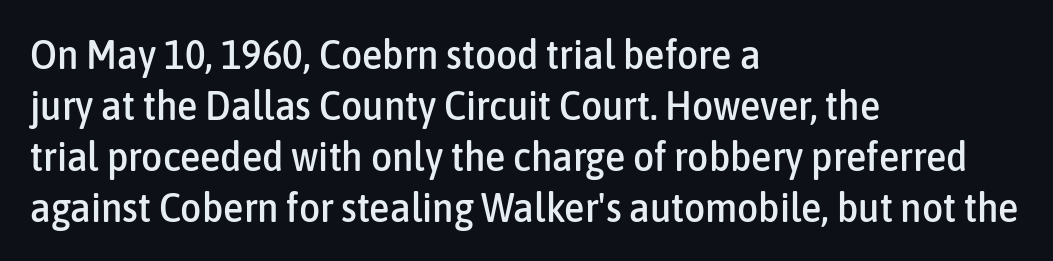
This is sans-serif lettering, the kind often seen on screens and signage. This sample uses plain, unmodified letter spacing. This rendering features lettering with no underline. Typeset ragged right — the left edge is the straight one. Posture: straight, roman, zero tilt. These lines are rendered in a variable-pitch font.
